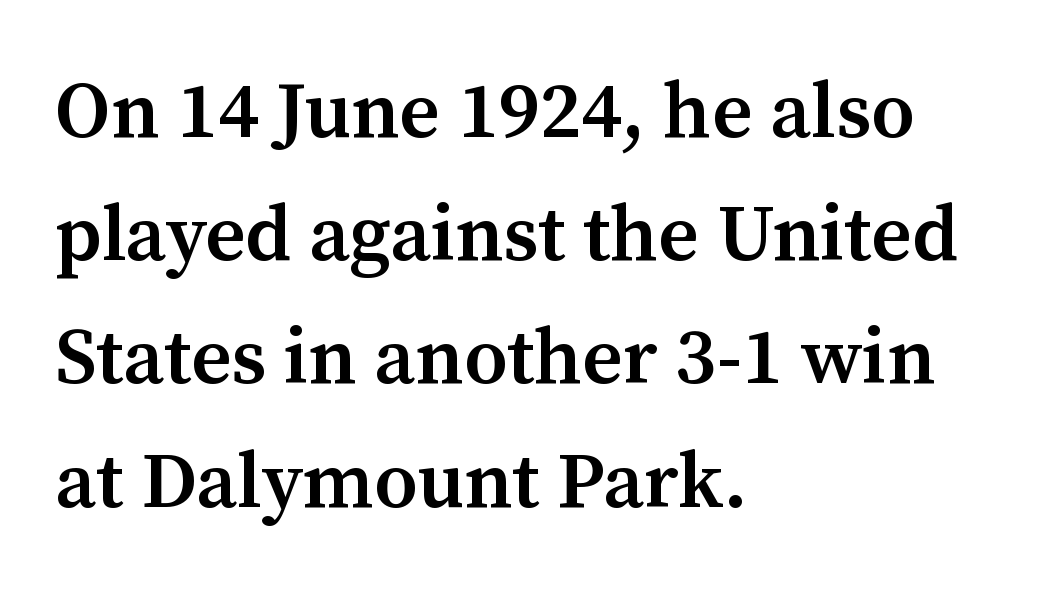
The image shows 79 px semibold serif type, upright; set left-aligned, normal line spacing (1.56x), normal letter spacing, not underlined; medium stroke contrast and a medium x-height.
